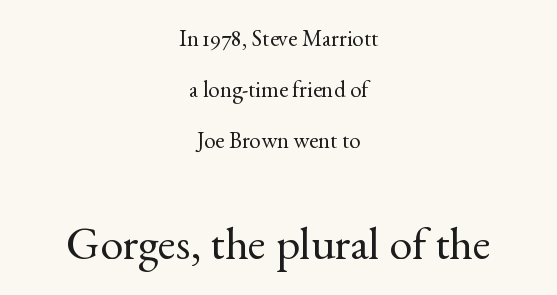
Is the stroke heavy? The answer is a plain regular-or-lighter. A typesetter would call this proportional, since set widths differ per character. Note: smaller setting up top, larger setting below. Letterform terminals end in serifs throughout the passage.
